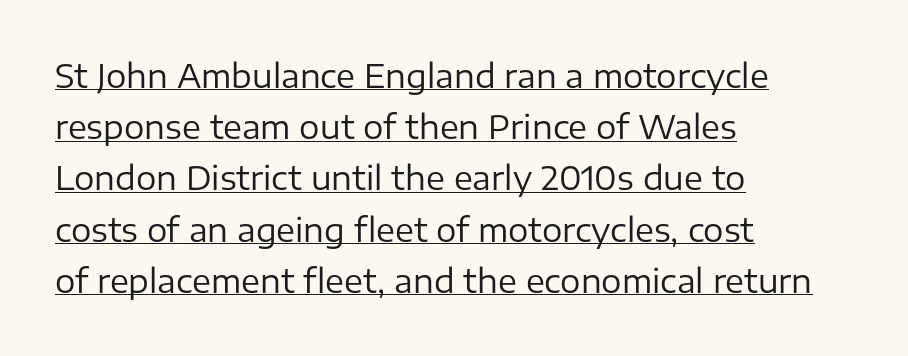
{"serif": "no", "italic": "no", "bold": "no", "weight": "regular", "width": "normal", "stroke_contrast": "low", "x_height": "medium", "monospaced": "no", "underline": "yes", "align": "left", "line_spacing": "normal", "line_spacing_ratio": 1.6, "letter_spacing": "normal", "letter_spacing_em": 0.0, "glyph_px": 32}
